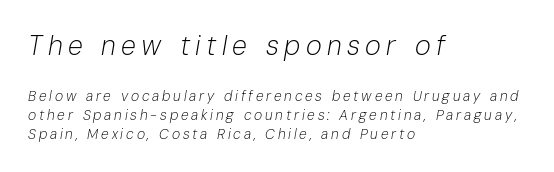
The image shows 27 px text type, italic (leaning right); set left-aligned, normal line spacing (1.37x), unusually wide letter spacing (+0.2 em), not underlined; the first (top) block is 1.93x larger.
